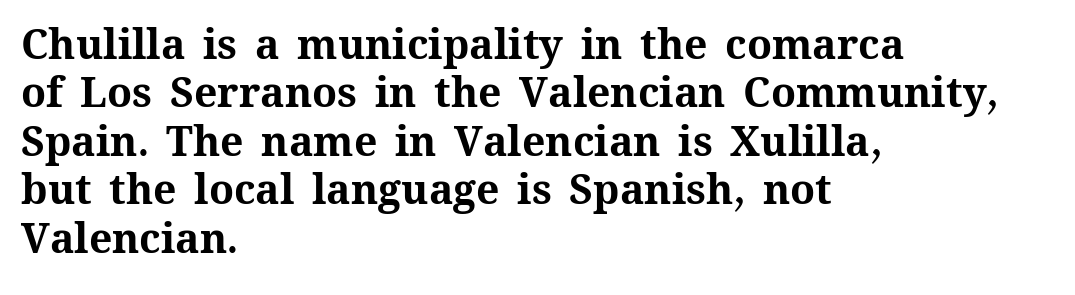
{"italic": "no", "bold": "yes", "weight": "bold", "width": "normal", "stroke_contrast": "medium", "x_height": "medium", "monospaced": "no", "underline": "no", "align": "left", "line_spacing_ratio": 1.18, "letter_spacing": "normal", "letter_spacing_em": 0.0, "glyph_px": 41}
